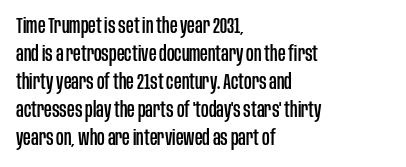
Q: Is the text italic (slanted)? A: No, it is upright.
Q: Is the text underlined? A: No.
Q: How is the paragraph aligned? A: Left-aligned.
Q: Is the spacing between letters normal or unusually wide? A: Normal.
Q: Is the spacing between lines tight, normal or loose? A: Normal.
